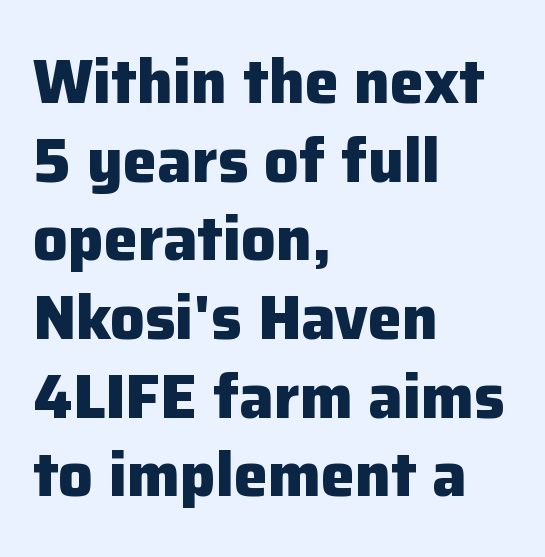
The image shows 61 px heavy sans-serif type, upright; set left-aligned, normal line spacing (1.29x), normal letter spacing, not underlined; low stroke contrast and a medium x-height.
